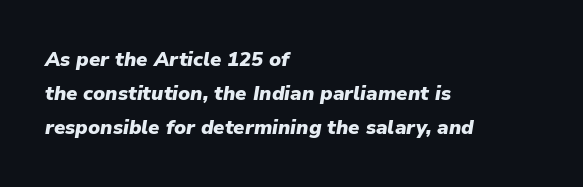
The glyphs are unaccompanied by any horizontal stroke below them. The paragraph shown leans on its left margin. Leading matches the norm, producing a regular column. Default kerning and tracking; the words read as compact shapes.
